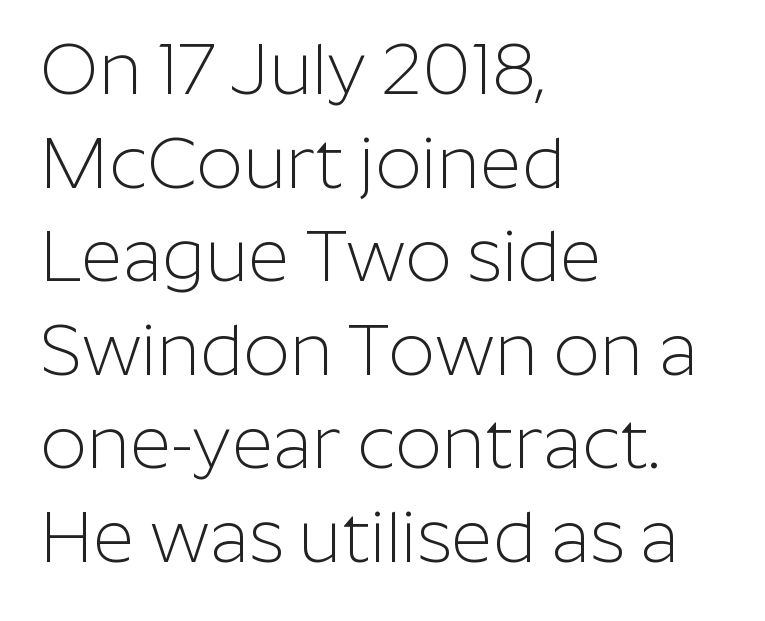
Leading matches the norm, producing a regular column. Here the designer chose a conventional face with non-uniform glyph widths. Only glyphs here, with clear space below each row. Classification — sans serif. Every stem runs plumb, perpendicular to the baseline.
